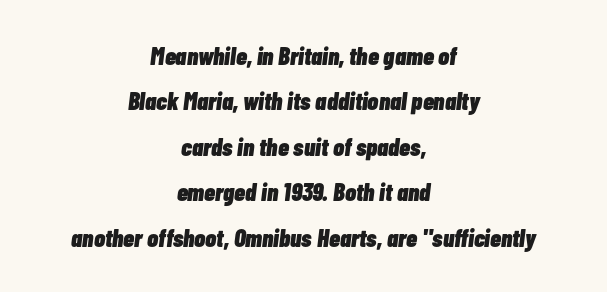
{"italic": "yes", "lean": "right", "slant_degrees": 7, "bold": "yes", "underline": "no", "align": "center", "line_spacing_ratio": 1.82, "letter_spacing": "normal", "letter_spacing_em": 0.0, "glyph_px": 25}
